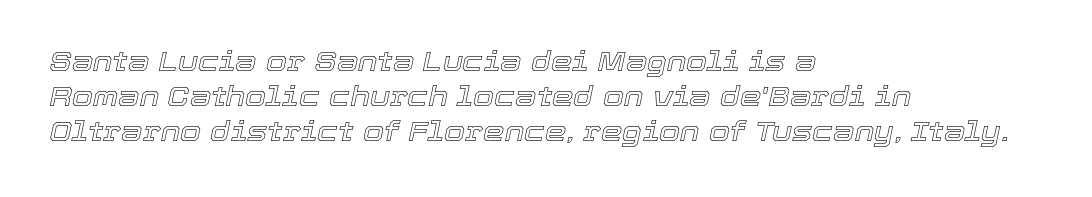
Q: Is the text italic (slanted)? A: Yes, it leans right by about 12 degrees.
Q: Is the text underlined? A: No.
Q: How is the paragraph aligned? A: Left-aligned.
Q: Is the spacing between letters normal or unusually wide? A: Normal.
Q: Is the spacing between lines tight, normal or loose? A: Normal.
